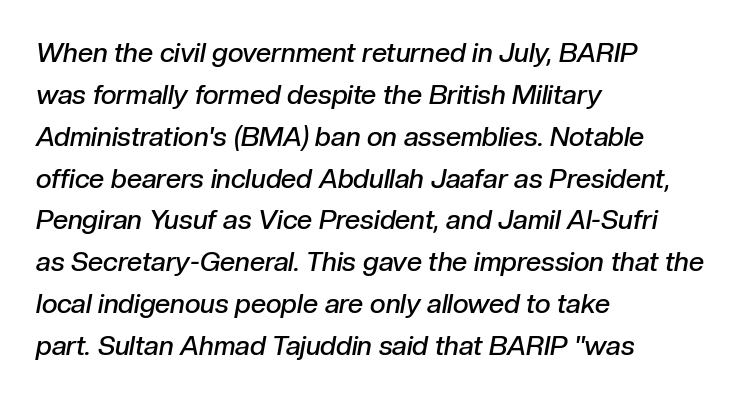
{"italic": "yes", "lean": "right", "slant_degrees": 10, "bold": "semi", "underline": "no", "align": "left", "line_spacing": "normal", "line_spacing_ratio": 1.55, "letter_spacing": "normal", "letter_spacing_em": 0.0, "glyph_px": 27}
